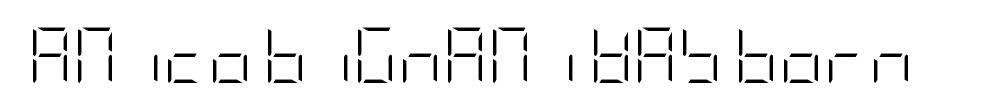
{"serif": "no", "italic": "no", "bold": "no", "weight": "light", "width": "condensed", "stroke_contrast": "low", "x_height": "large", "underline": "no", "letter_spacing": "normal", "letter_spacing_em": 0.0, "glyph_px": 55}
